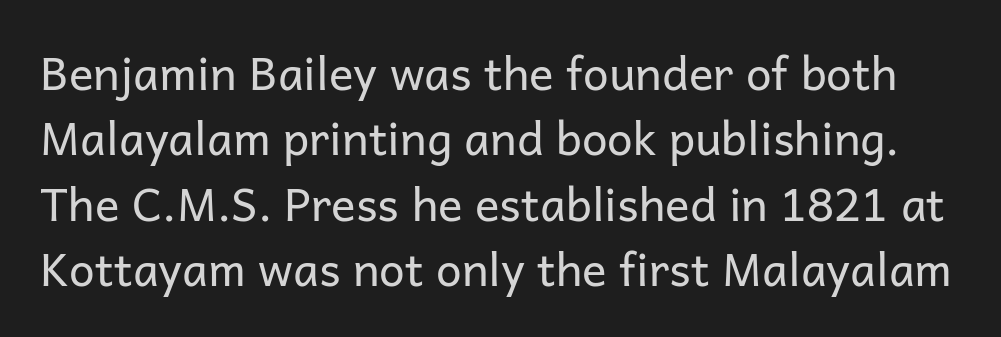
The image shows 46 px regular-weight sans-serif type, upright; set normal line spacing (1.42x), normal letter spacing, not underlined; low stroke contrast and a medium x-height.
